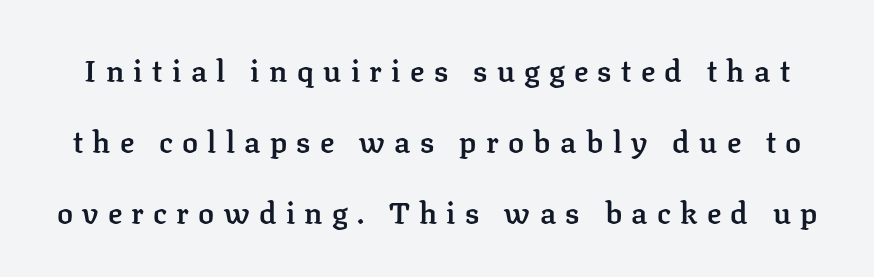
{"serif": "yes", "italic": "no", "bold": "semi", "weight": "semibold", "width": "normal", "stroke_contrast": "low", "x_height": "medium", "monospaced": "no", "underline": "no", "line_spacing": "loose", "line_spacing_ratio": 2.36, "letter_spacing": "wide", "letter_spacing_em": 0.31, "glyph_px": 30}
